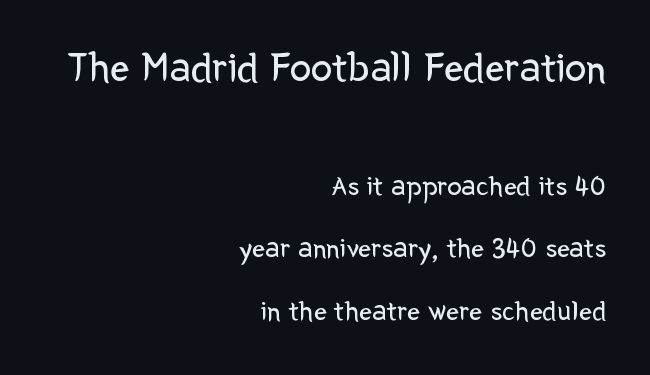
Think of a printed novel: that variable character pitch is what you see here. The vertical gap from one line to the next is large. The letters sit at their default tracking, neither squeezed nor spread. Caption: upper text group enlarged, lower text group reduced. A typesetter would label this face a sans.
